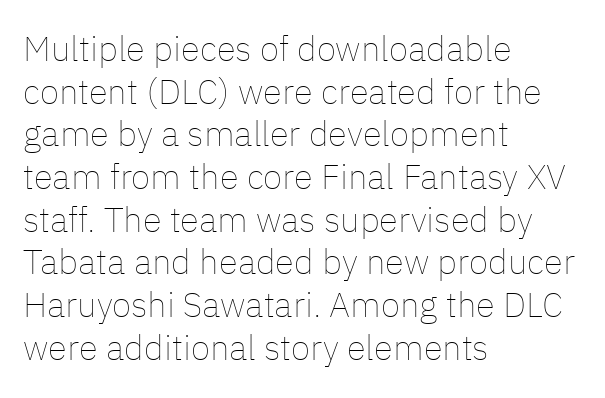
The image shows 35 px thin type, upright; set left-aligned, line spacing 1.22x, normal letter spacing, not underlined; low stroke contrast and a medium x-height.
